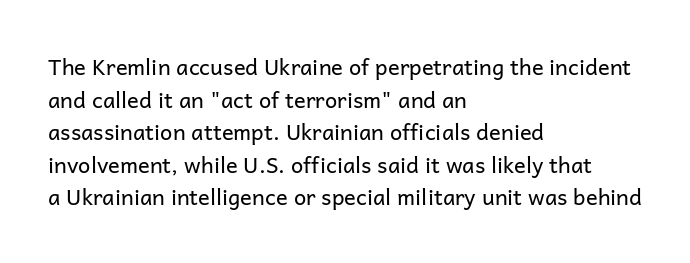
The image shows 22 px text type, upright; set left-aligned, normal line spacing (1.48x), normal letter spacing, not underlined.
